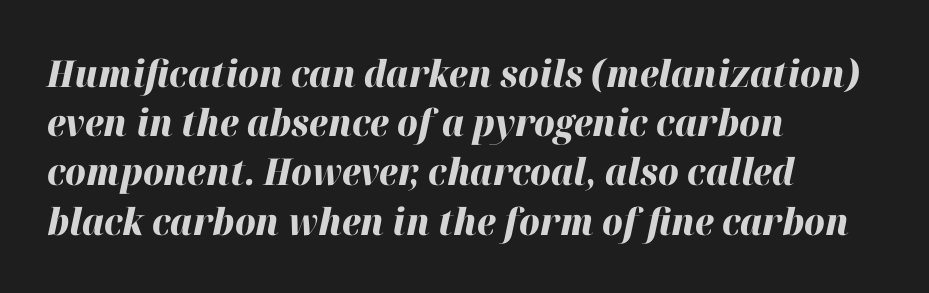
The image shows 37 px heavy type, italic (leaning right); set left-aligned, normal line spacing (1.33x), normal letter spacing, not underlined; high stroke contrast and a medium x-height.
